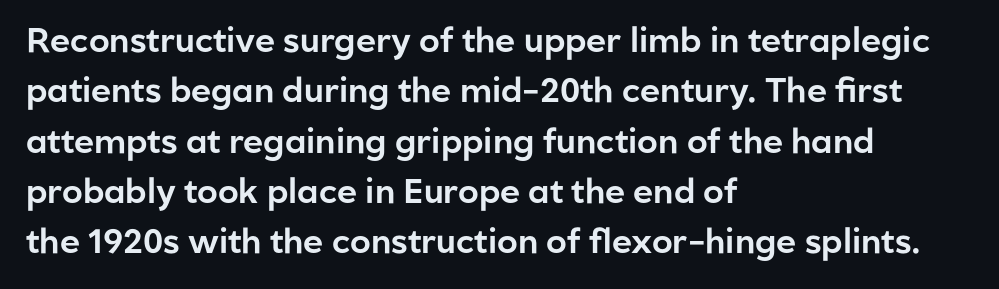
{"serif": "no", "italic": "no", "width": "normal", "stroke_contrast": "low", "x_height": "medium", "monospaced": "no", "underline": "no", "align": "left", "line_spacing": "normal", "line_spacing_ratio": 1.48, "letter_spacing": "normal", "letter_spacing_em": 0.0, "glyph_px": 34}
